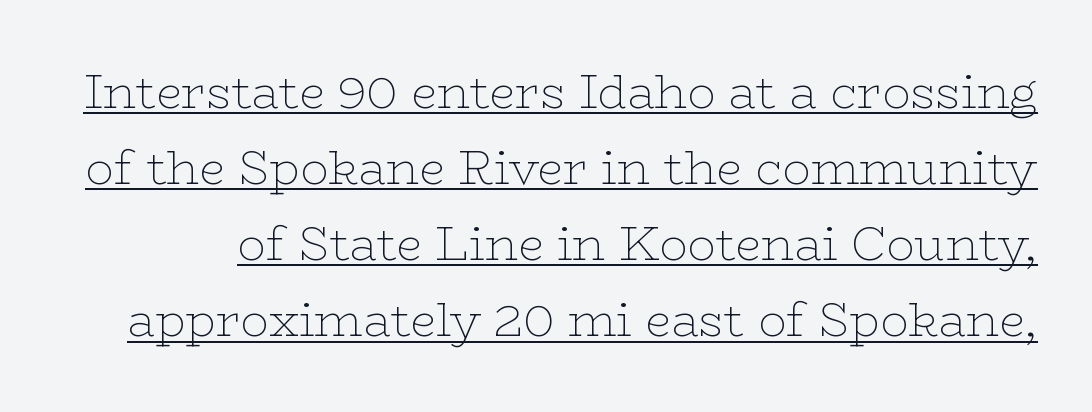
Leading: standard. Notice how the stems are strictly vertical — no italics here. The passage shown is not bold in any degree. There is no visible air inserted between adjacent glyphs.
